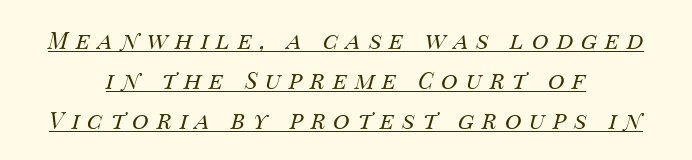
The image shows 23 px text type, italic (leaning right); set centered, line spacing 1.74x, unusually wide letter spacing (+0.34 em), underlined.
